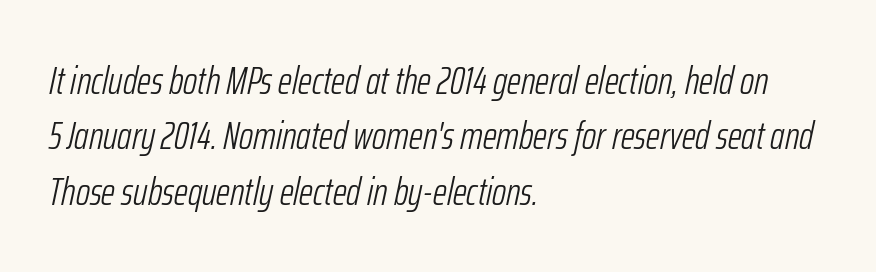
The zone under the glyphs is completely vacant. The rendering keeps characters at their native spacing. The typesetter chose a ragged-right arrangement here. Caption: face not bold, strokes unweighted.
